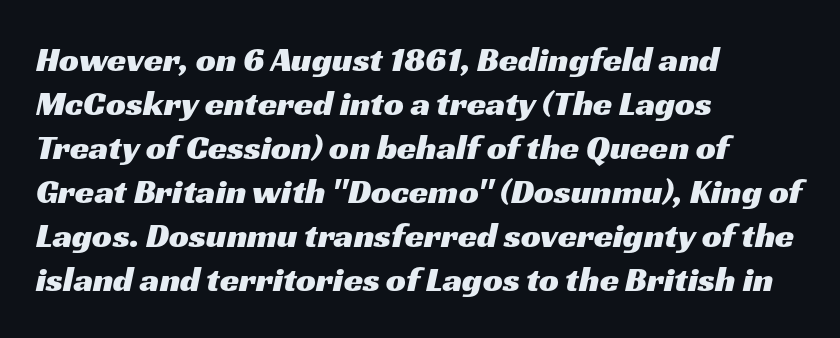
{"serif": "no", "width": "wide", "stroke_contrast": "medium", "x_height": "medium", "monospaced": "no", "underline": "no", "align": "left", "line_spacing": "normal", "line_spacing_ratio": 1.26, "letter_spacing": "normal", "letter_spacing_em": 0.0, "glyph_px": 35}
